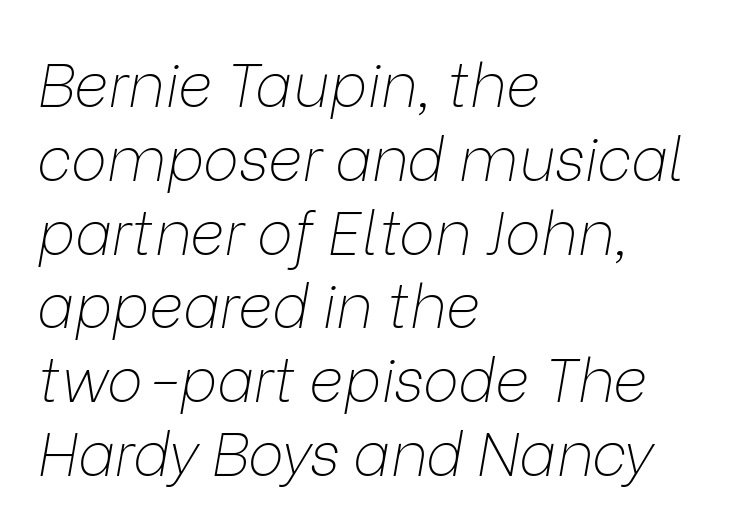
The rag falls on the right side of this text block. The horizontal fit of the characters is conventional and even. The specimen reads as italic at a glance. Character widths vary here, with narrow letters taking less room than wide ones.
